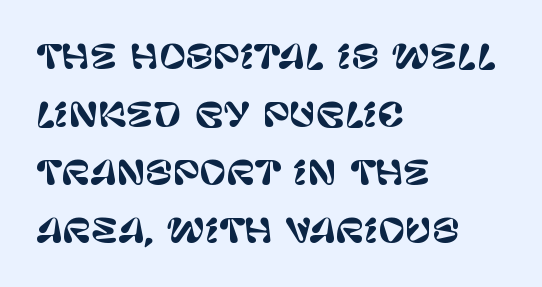
The image shows 33 px sans-serif type; set left-aligned, line spacing 1.76x, normal letter spacing, not underlined; low stroke contrast and a large x-height.
